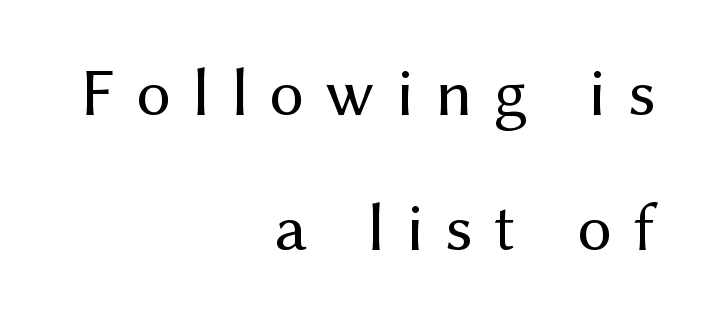
The image shows 69 px regular-weight sans-serif type, upright; set right-aligned, loose line spacing (1.96x), unusually wide letter spacing (+0.31 em), not underlined; medium stroke contrast and a medium x-height.
